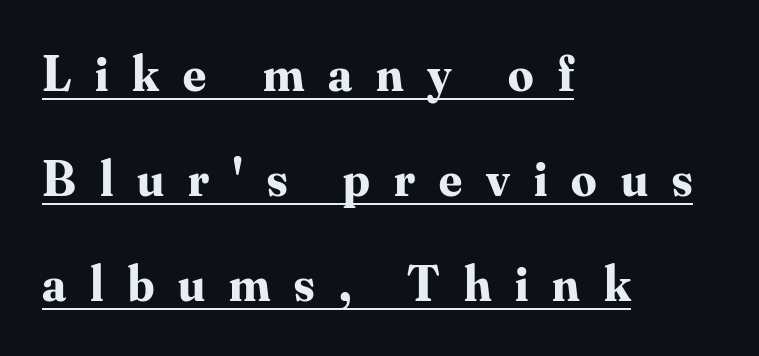
These lines were composed using upright roman letters. A typesetter would call this heavily tracked-out type. Every word sits above its own underline. Think of a printed novel: that variable character pitch is what you see here. Examine the stroke ends and you'll spot serifs.
